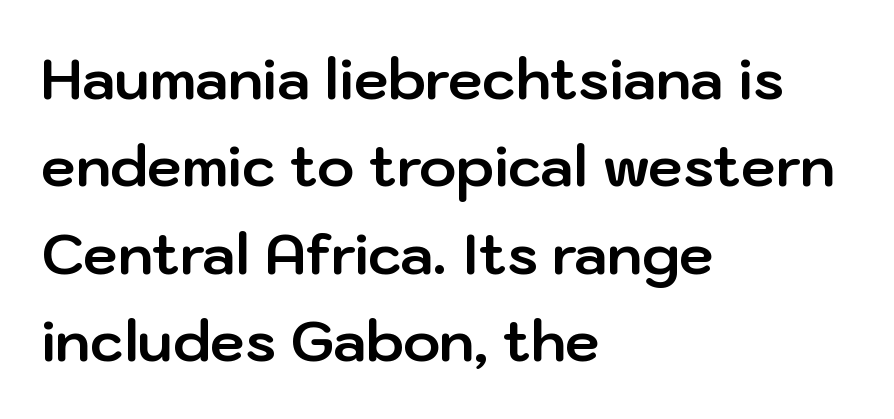
Q: Is the text bold? A: Yes.
Q: Is the text italic (slanted)? A: No, it is upright.
Q: Is the typeface a serif or a sans-serif typeface? A: Sans-serif.
Q: Is the text underlined? A: No.
Q: How is the paragraph aligned? A: Left-aligned.
Q: Is the spacing between letters normal or unusually wide? A: Normal.
Q: Is the spacing between lines tight, normal or loose? A: Normal.
Q: Width (condensed, normal, or wide)? A: Normal.
Q: Stroke contrast? A: Low.
Q: x-height? A: Medium.
Q: Monospaced? A: No.
